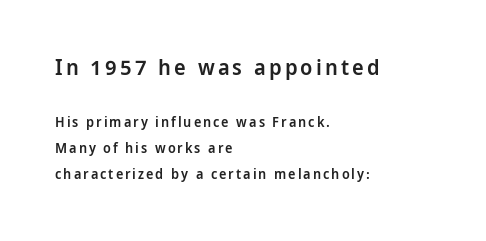
Posture: straight, roman, zero tilt. The typesetter chose a ragged-right arrangement here. The area under the type is left untouched. Reading top to bottom, the characters get smaller at the block break. Strokes here are thickened, but only to semibold level.
